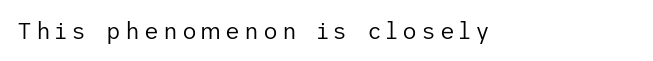
Honestly, there is no underline to notice here at all. This is roman type, the default non-slanted kind. Weight: not bold — regular or lighter.
